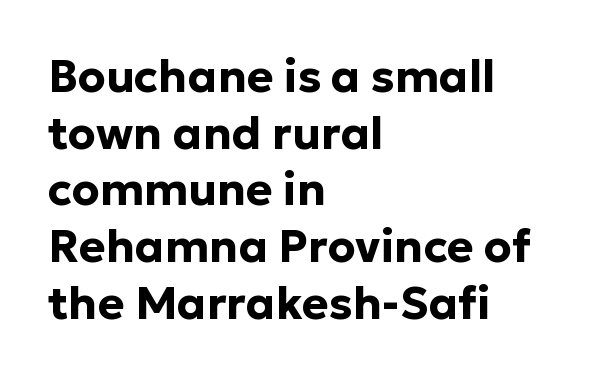
{"serif": "no", "italic": "no", "bold": "yes", "weight": "bold", "width": "normal", "stroke_contrast": "low", "x_height": "medium", "monospaced": "no", "underline": "no", "align": "left", "line_spacing": "normal", "line_spacing_ratio": 1.26, "letter_spacing": "normal", "letter_spacing_em": 0.0, "glyph_px": 45}
